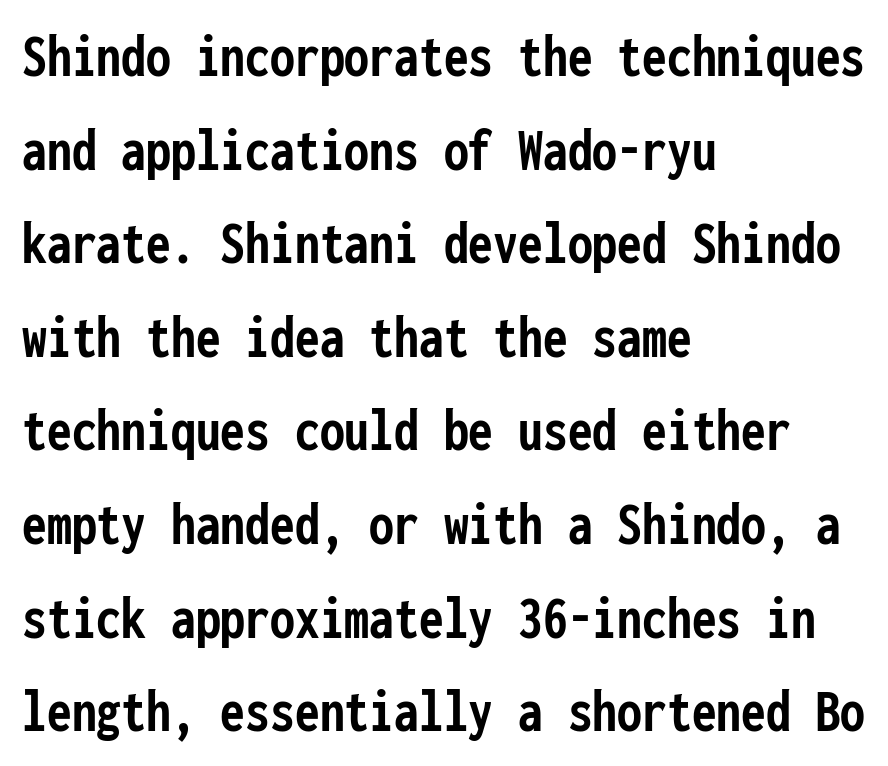
The image shows 62 px semibold, condensed sans-serif type, upright, monospaced; set left-aligned, normal line spacing (1.51x), normal letter spacing, not underlined; low stroke contrast and a medium x-height.
